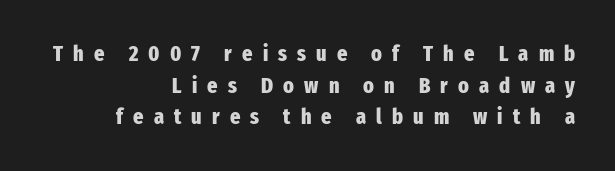
Q: Is the text bold? A: Yes.
Q: Is the text italic (slanted)? A: No, it is upright.
Q: Is the text underlined? A: No.
Q: How is the paragraph aligned? A: Right-aligned.
Q: Is the spacing between letters normal or unusually wide? A: Unusually wide.
Q: Is the spacing between lines tight, normal or loose? A: Normal.
